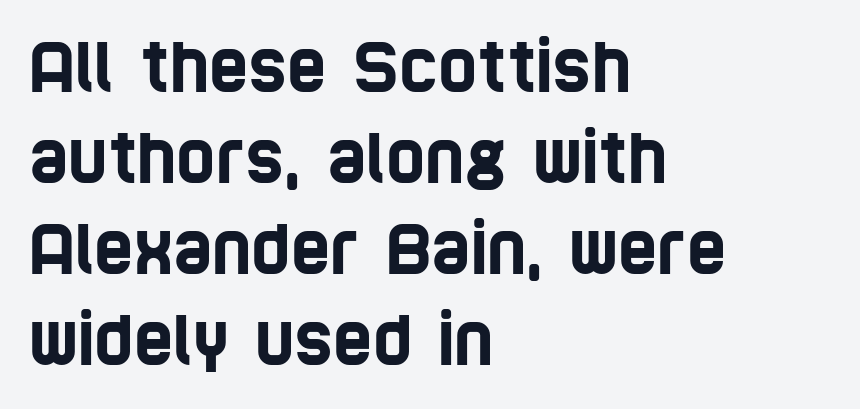
Q: Is the typeface a serif or a sans-serif typeface? A: Sans-serif.
Q: Is the text underlined? A: No.
Q: How is the paragraph aligned? A: Left-aligned.
Q: Is the spacing between letters normal or unusually wide? A: Normal.
Q: Is the spacing between lines tight, normal or loose? A: Normal.
Q: Width (condensed, normal, or wide)? A: Condensed.
Q: Stroke contrast? A: Low.
Q: x-height? A: Large.
Q: Monospaced? A: No.
